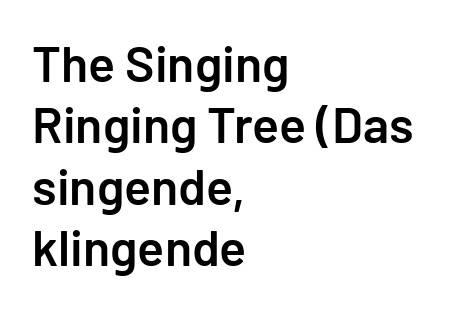
Q: Is the text bold? A: Semi-bold.
Q: Is the text italic (slanted)? A: No, it is upright.
Q: Is the typeface a serif or a sans-serif typeface? A: Sans-serif.
Q: Is the text underlined? A: No.
Q: How is the paragraph aligned? A: Left-aligned.
Q: Is the spacing between letters normal or unusually wide? A: Normal.
Q: Width (condensed, normal, or wide)? A: Normal.
Q: Stroke contrast? A: Low.
Q: x-height? A: Medium.
